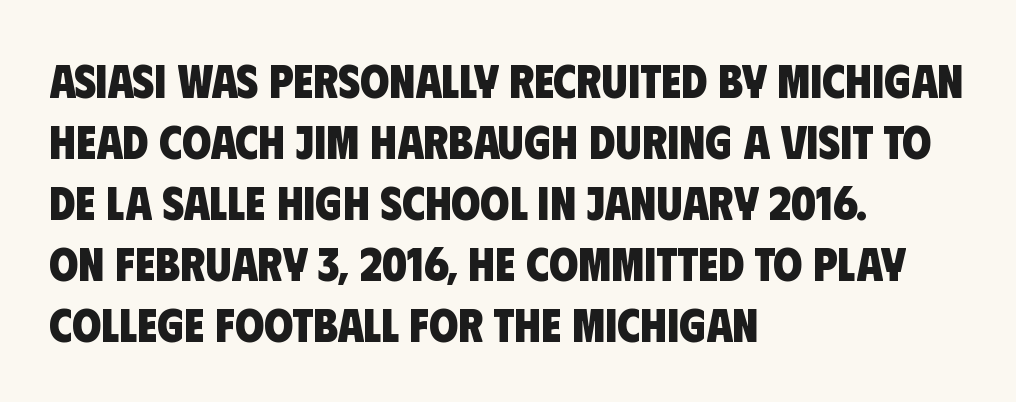
The image shows 47 px heavy, condensed sans-serif type; set left-aligned, normal line spacing (1.3x), normal letter spacing, not underlined; low stroke contrast and a large x-height.
